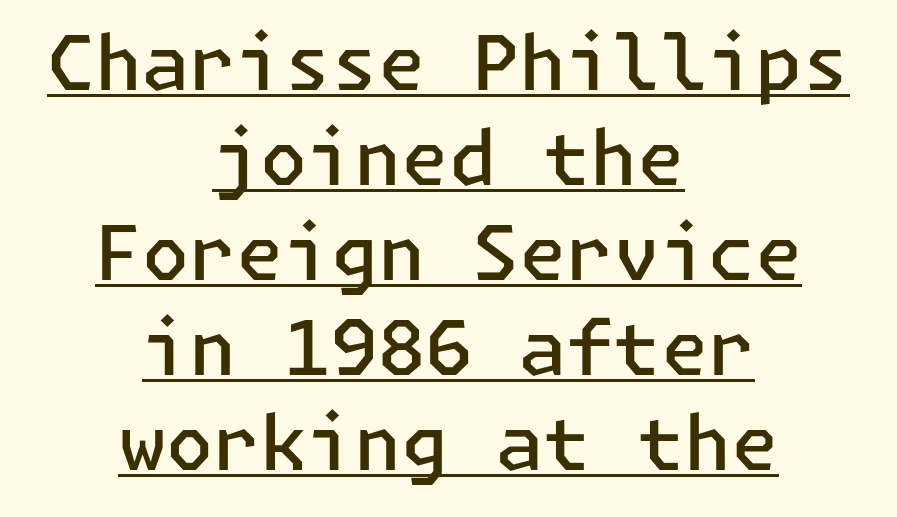
Q: Is the text bold? A: Semi-bold.
Q: Is the text italic (slanted)? A: No, it is upright.
Q: Is the typeface a serif or a sans-serif typeface? A: Sans-serif.
Q: Is the text underlined? A: Yes.
Q: How is the paragraph aligned? A: Centered.
Q: Is the spacing between letters normal or unusually wide? A: Normal.
Q: Is the spacing between lines tight, normal or loose? A: Normal.
Q: Width (condensed, normal, or wide)? A: Normal.
Q: Stroke contrast? A: Low.
Q: x-height? A: Medium.
